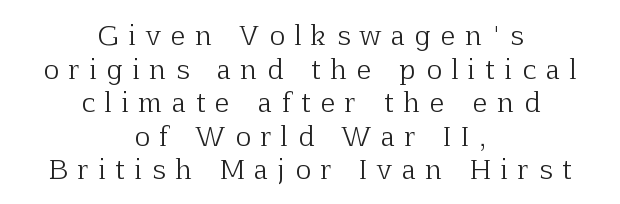
The image shows 26 px text type, upright; set centered, normal line spacing (1.29x), unusually wide letter spacing (+0.41 em), not underlined.
